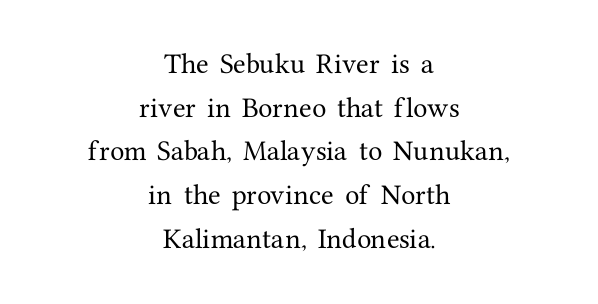
This sample uses plain, unmodified letter spacing. Notice how the stems are strictly vertical — no italics here. Successive baselines arrive slowly, with a big drop between each. Teacher's note: observe the equal gaps on both sides — that is centered alignment. Letters rest on an invisible, unmarked baseline.
